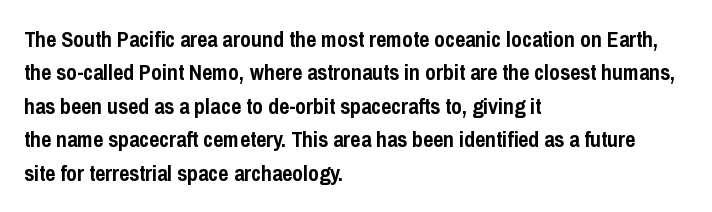
Q: Is the text bold? A: Yes.
Q: Is the text italic (slanted)? A: No, it is upright.
Q: Is the text underlined? A: No.
Q: How is the paragraph aligned? A: Left-aligned.
Q: Is the spacing between letters normal or unusually wide? A: Normal.
Q: Is the spacing between lines tight, normal or loose? A: Normal.
